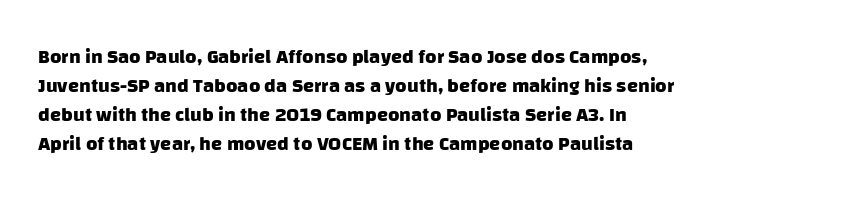
The image shows 20 px bold type; set left-aligned, normal line spacing (1.45x), normal letter spacing, not underlined.
